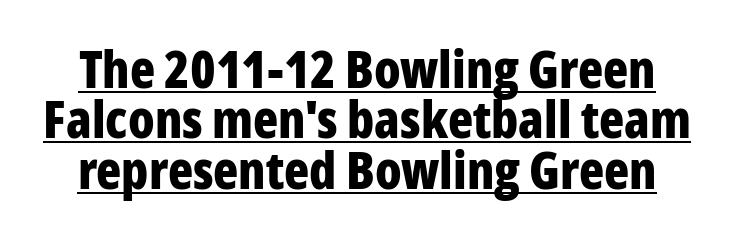
{"serif": "no", "italic": "no", "bold": "yes", "weight": "bold", "width": "condensed", "stroke_contrast": "low", "x_height": "medium", "monospaced": "no", "underline": "yes", "line_spacing": "tight", "line_spacing_ratio": 0.97, "letter_spacing": "normal", "letter_spacing_em": 0.0, "glyph_px": 52}
